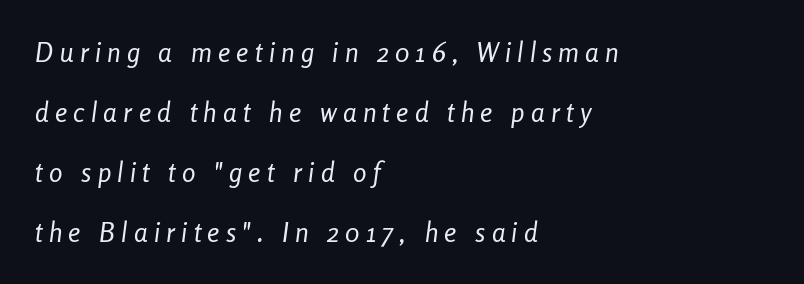
{"italic": "yes", "lean": "right", "slant_degrees": 8, "bold": "no", "underline": "no", "align": "left", "line_spacing": "loose", "line_spacing_ratio": 2.22, "letter_spacing": "wide", "letter_spacing_em": 0.23, "glyph_px": 27}
